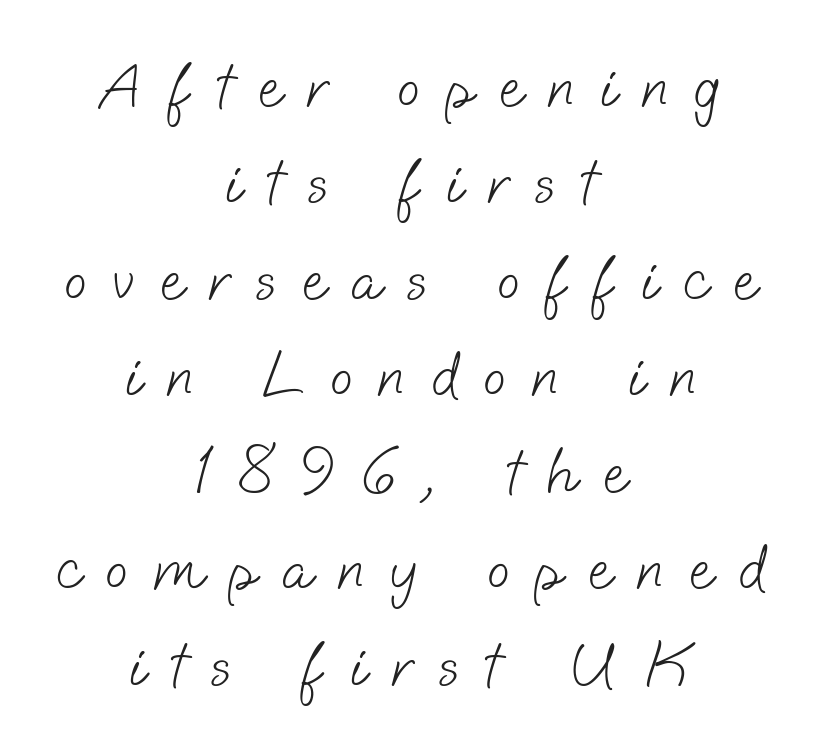
{"serif": "no", "bold": "no", "weight": "light", "width": "normal", "stroke_contrast": "low", "x_height": "small", "monospaced": "no", "underline": "no", "align": "center", "line_spacing": "normal", "line_spacing_ratio": 1.44, "letter_spacing": "wide", "letter_spacing_em": 0.38, "glyph_px": 67}
